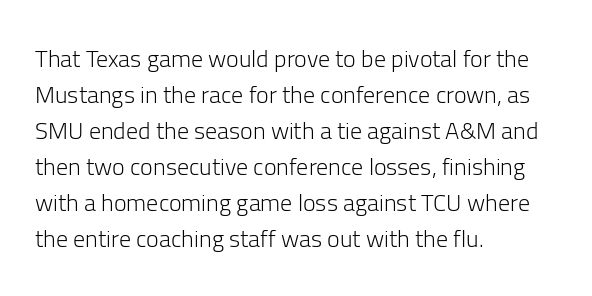
Q: Is the text bold? A: No.
Q: Is the text italic (slanted)? A: No, it is upright.
Q: Is the text underlined? A: No.
Q: How is the paragraph aligned? A: Left-aligned.
Q: Is the spacing between letters normal or unusually wide? A: Normal.
Q: Is the spacing between lines tight, normal or loose? A: Normal.
